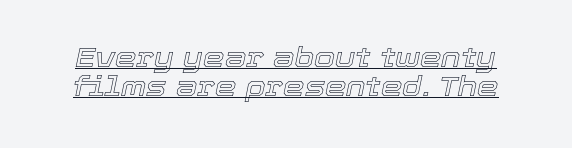
The image shows 27 px text type, italic (leaning right); set tight line spacing (1.06x), normal letter spacing, underlined.
